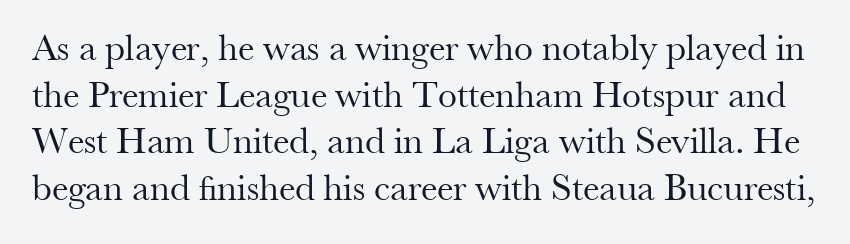
The image shows 38 px regular-weight serif type, upright; set line spacing 1.23x, normal letter spacing, not underlined; medium stroke contrast and a small x-height.
